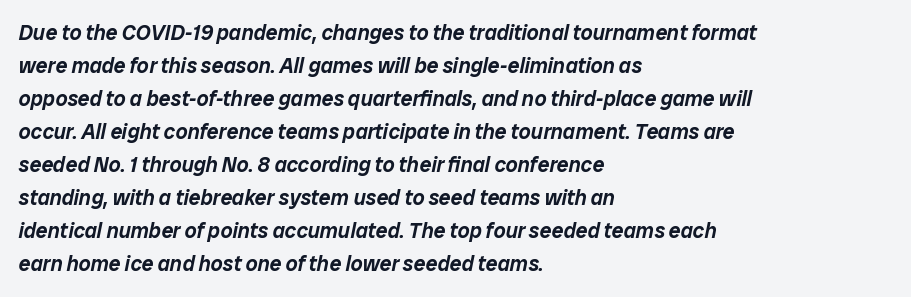
Q: Is the text italic (slanted)? A: Yes, it leans right by about 12 degrees.
Q: Is the text underlined? A: No.
Q: How is the paragraph aligned? A: Left-aligned.
Q: Is the spacing between letters normal or unusually wide? A: Normal.
Q: Is the spacing between lines tight, normal or loose? A: Normal.
